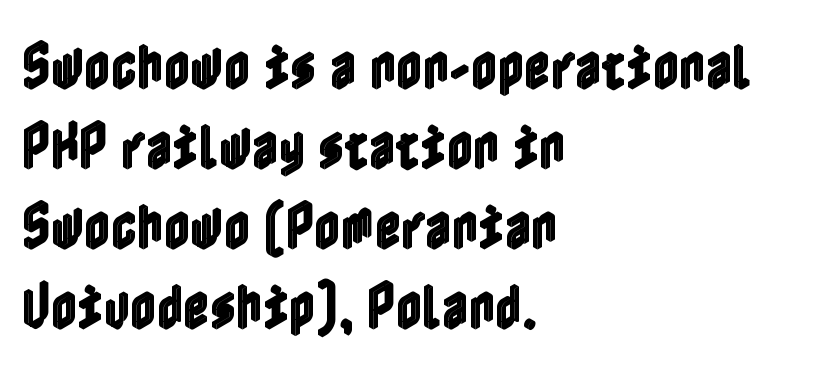
The letterforms sit shoulder to shoulder at normal distance. Quick note: interline space is typical. Does the copy run flush right? No — it runs flush left. Every character sits straight up, as roman type does. Unmarked baselines from the first word to the last.
